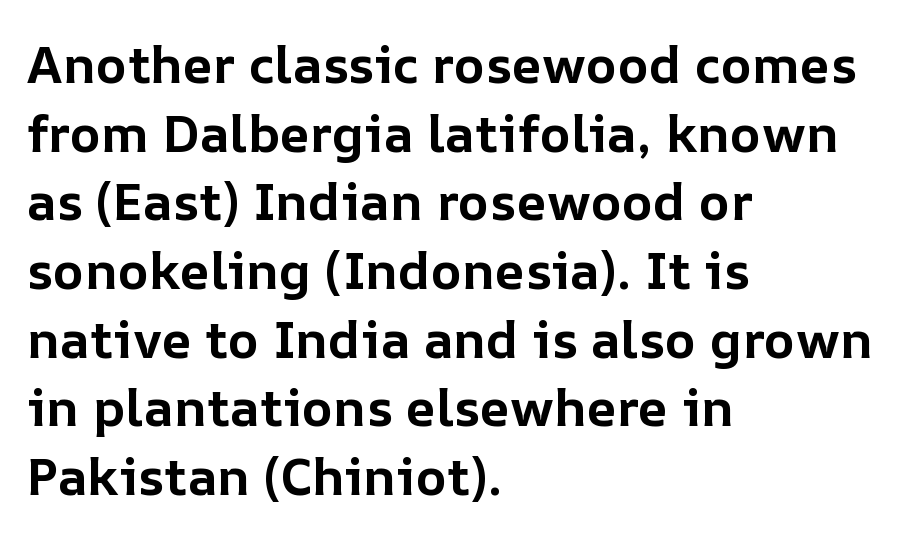
{"italic": "no", "bold": "yes", "weight": "bold", "width": "normal", "stroke_contrast": "low", "x_height": "medium", "monospaced": "no", "underline": "no", "align": "left", "line_spacing": "normal", "line_spacing_ratio": 1.32, "letter_spacing": "normal", "letter_spacing_em": 0.0, "glyph_px": 52}
